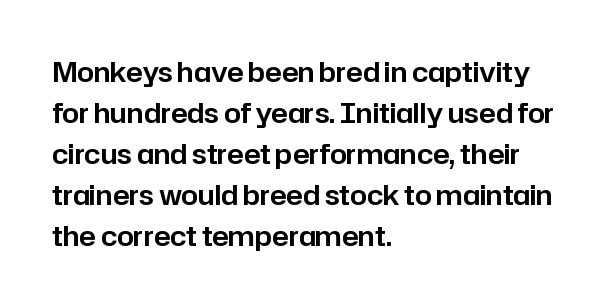
The image shows 27 px text type, upright; set left-aligned, normal line spacing (1.52x), normal letter spacing, not underlined.
